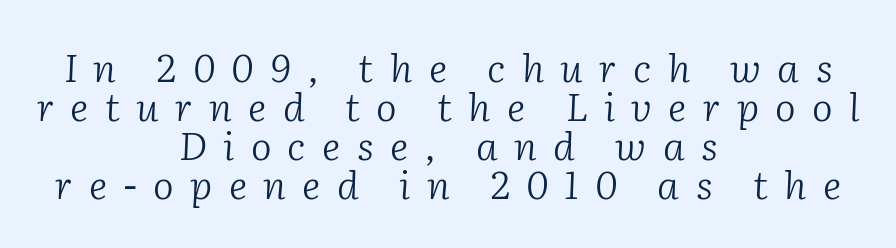
{"serif": "yes", "italic": "yes", "lean": "right", "slant_degrees": 2, "bold": "no", "weight": "light", "width": "normal", "stroke_contrast": "low", "x_height": "medium", "monospaced": "no", "underline": "no", "align": "center", "line_spacing": "tight", "line_spacing_ratio": 1.0, "letter_spacing": "wide", "letter_spacing_em": 0.42, "glyph_px": 39}
